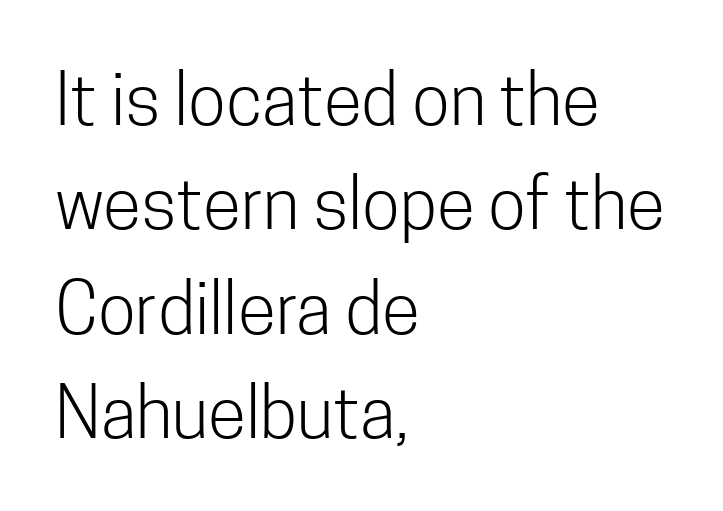
Q: Is the text bold? A: No.
Q: Is the text italic (slanted)? A: No, it is upright.
Q: Is the typeface a serif or a sans-serif typeface? A: Sans-serif.
Q: Is the text underlined? A: No.
Q: How is the paragraph aligned? A: Left-aligned.
Q: Is the spacing between letters normal or unusually wide? A: Normal.
Q: Is the spacing between lines tight, normal or loose? A: Normal.
Q: Width (condensed, normal, or wide)? A: Condensed.
Q: Stroke contrast? A: Low.
Q: x-height? A: Medium.
Q: Monospaced? A: No.
